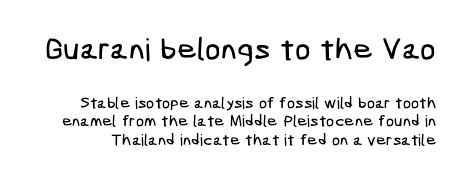
{"serif": "no", "width": "condensed", "stroke_contrast": "low", "x_height": "medium", "underline": "no", "line_spacing_ratio": 1.16, "letter_spacing": "normal", "letter_spacing_em": 0.0, "larger_block": "first", "size_ratio": 1.94, "glyph_px": 31}
